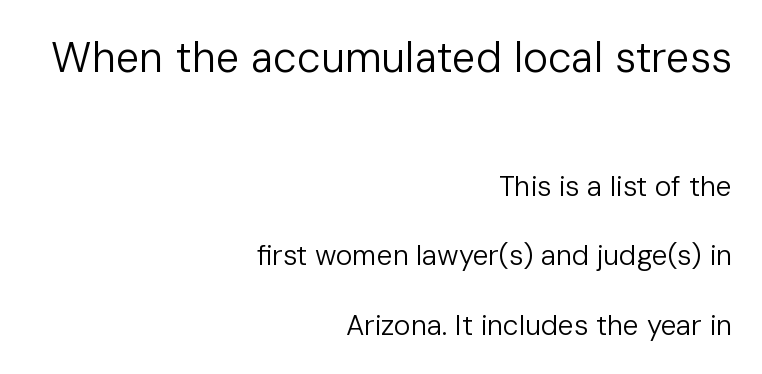
{"serif": "no", "italic": "no", "bold": "no", "weight": "regular", "width": "normal", "stroke_contrast": "low", "x_height": "medium", "monospaced": "no", "underline": "no", "align": "right", "line_spacing": "loose", "line_spacing_ratio": 2.48, "letter_spacing": "normal", "letter_spacing_em": 0.0, "larger_block": "first", "size_ratio": 1.5, "glyph_px": 42}
